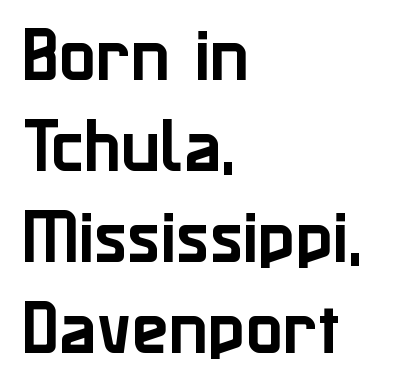
To sum up the face: it is a sans, with no serifs. The typography opts for an upright posture over an oblique one. Spacing verdict: proportional, widths tailored to each character. Line spacing here is normal.
